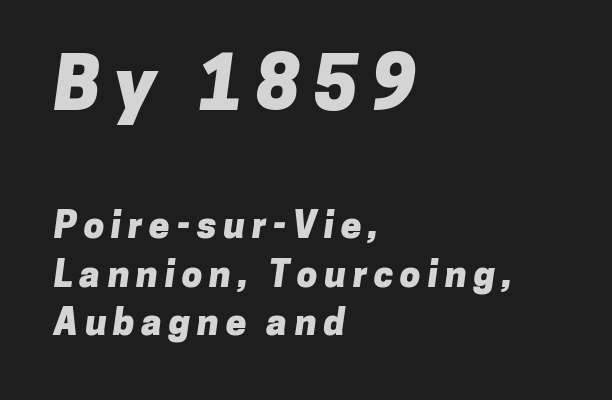
Q: Is the text bold? A: Yes.
Q: Is the typeface a serif or a sans-serif typeface? A: Sans-serif.
Q: Is the text underlined? A: No.
Q: How is the paragraph aligned? A: Left-aligned.
Q: Is the spacing between lines tight, normal or loose? A: Normal.
Q: Which block of text is set in a larger size, the first (top) or the second (bottom)? A: The first (top) one.
Q: Width (condensed, normal, or wide)? A: Normal.
Q: Stroke contrast? A: Low.
Q: x-height? A: Medium.
Q: Monospaced? A: No.
